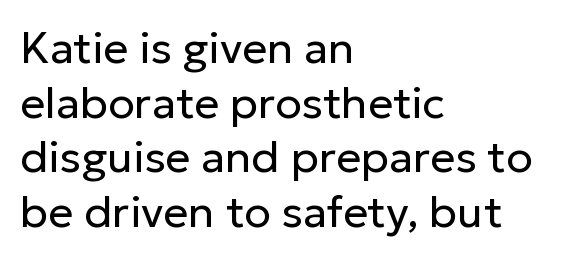
Q: Is the text bold? A: No.
Q: Is the text italic (slanted)? A: No, it is upright.
Q: Is the typeface a serif or a sans-serif typeface? A: Sans-serif.
Q: Is the text underlined? A: No.
Q: How is the paragraph aligned? A: Left-aligned.
Q: Is the spacing between letters normal or unusually wide? A: Normal.
Q: Width (condensed, normal, or wide)? A: Normal.
Q: Stroke contrast? A: Low.
Q: x-height? A: Medium.
Q: Monospaced? A: No.
